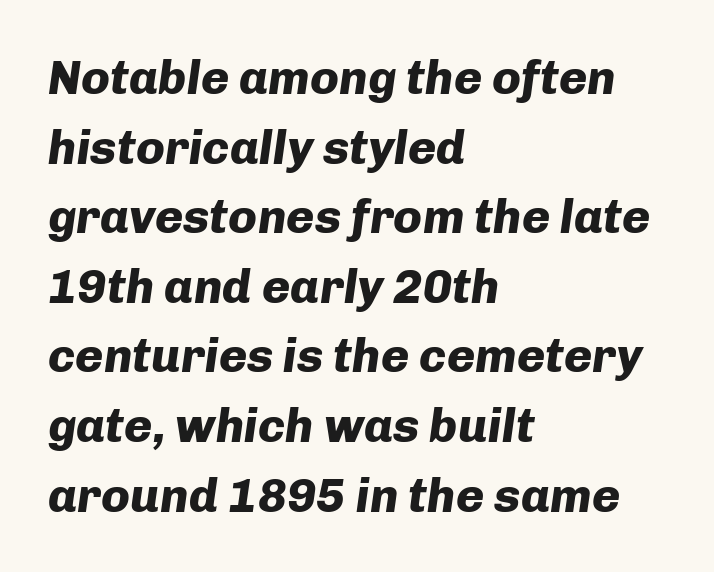
The image shows 48 px heavy type, italic (leaning right); set left-aligned, normal line spacing (1.45x), normal letter spacing, not underlined; low stroke contrast and a medium x-height.
